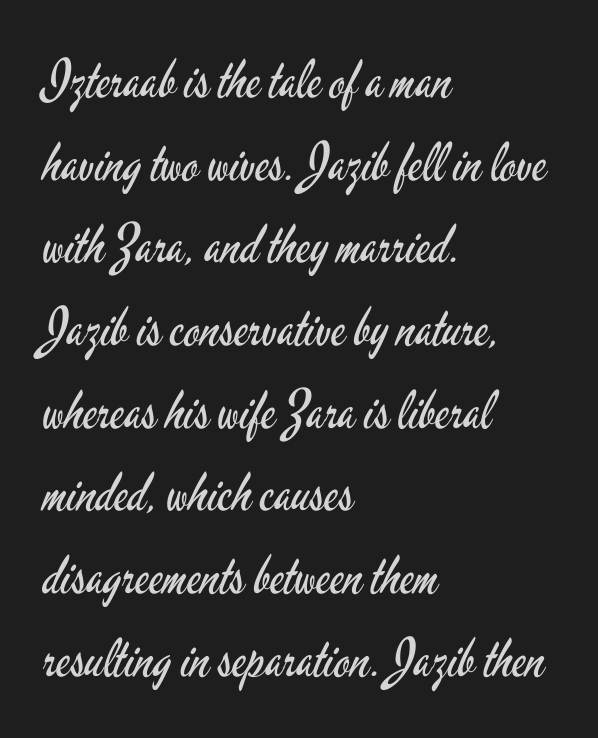
The image shows 53 px regular-weight, condensed sans-serif type; set left-aligned, normal line spacing (1.56x), normal letter spacing, not underlined; low stroke contrast and a small x-height.
